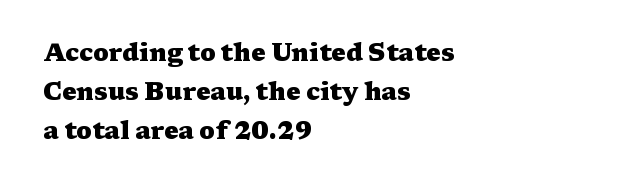
Does extra space separate the letters? No, they use regular spacing. Alignment: flush left. Heft: maximum for text — a bold. Notice how descenders clear the ascenders below comfortably — that's standard leading.
